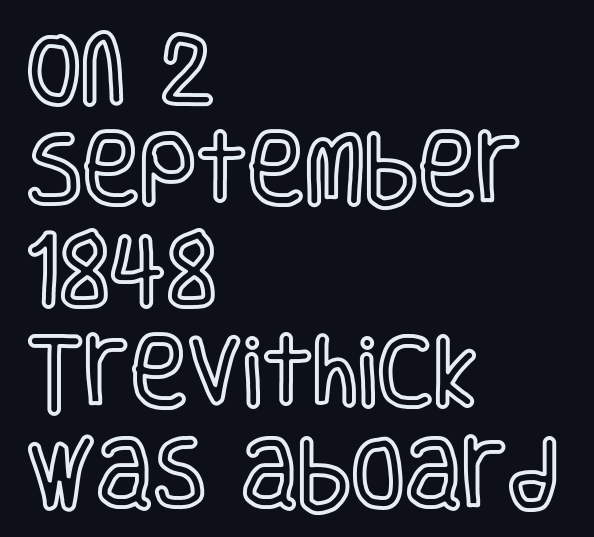
{"italic": "no", "width": "condensed", "x_height": "large", "monospaced": "no", "underline": "no", "align": "left", "line_spacing": "normal", "line_spacing_ratio": 1.3, "letter_spacing": "normal", "letter_spacing_em": 0.0, "glyph_px": 78}
